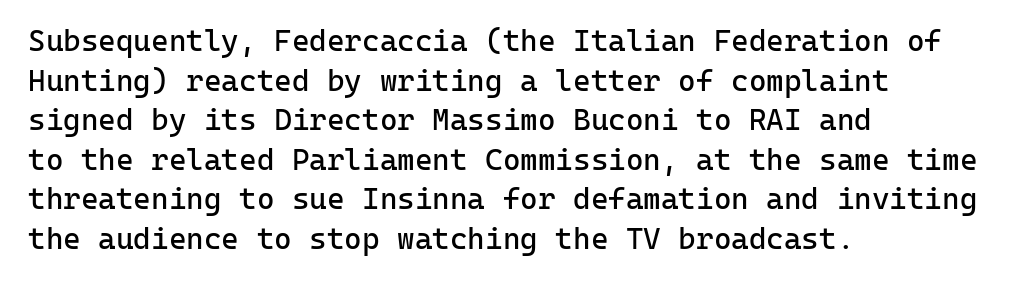
Q: Is the text bold? A: No.
Q: Is the text italic (slanted)? A: No, it is upright.
Q: Is the typeface a serif or a sans-serif typeface? A: Sans-serif.
Q: Is the text underlined? A: No.
Q: How is the paragraph aligned? A: Left-aligned.
Q: Is the spacing between letters normal or unusually wide? A: Normal.
Q: Is the spacing between lines tight, normal or loose? A: Normal.
Q: Width (condensed, normal, or wide)? A: Normal.
Q: Stroke contrast? A: Low.
Q: x-height? A: Medium.
Q: Monospaced? A: Yes.
